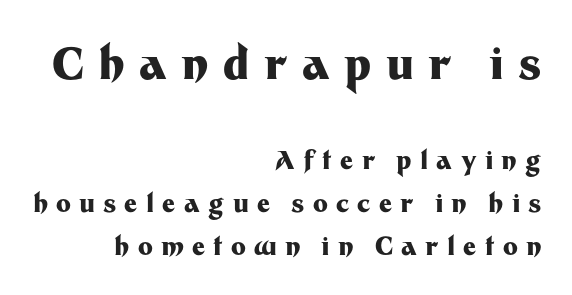
Q: Is the text bold? A: Yes.
Q: Is the text italic (slanted)? A: No, it is upright.
Q: Is the typeface a serif or a sans-serif typeface? A: Sans-serif.
Q: Is the text underlined? A: No.
Q: How is the paragraph aligned? A: Right-aligned.
Q: Is the spacing between letters normal or unusually wide? A: Unusually wide.
Q: Which block of text is set in a larger size, the first (top) or the second (bottom)? A: The first (top) one.
Q: Width (condensed, normal, or wide)? A: Normal.
Q: Stroke contrast? A: Medium.
Q: x-height? A: Medium.
Q: Monospaced? A: No.
